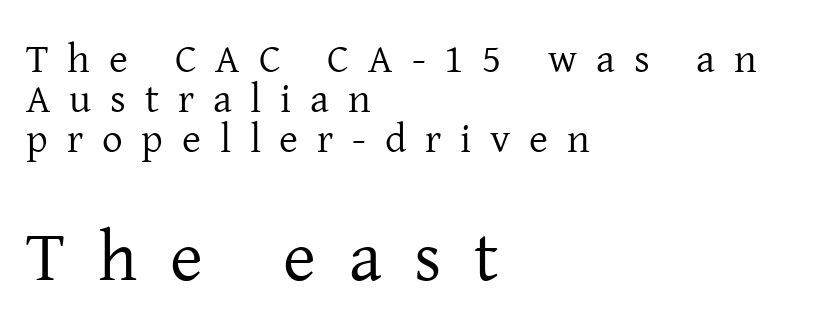
{"serif": "yes", "italic": "no", "bold": "no", "weight": "regular", "width": "normal", "stroke_contrast": "low", "x_height": "medium", "monospaced": "no", "underline": "no", "align": "left", "line_spacing": "tight", "line_spacing_ratio": 0.97, "letter_spacing": "wide", "letter_spacing_em": 0.46, "larger_block": "second", "size_ratio": 1.73, "glyph_px": 71}
